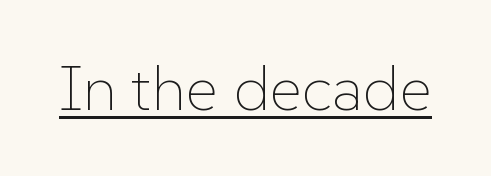
{"italic": "no", "bold": "no", "weight": "thin", "width": "normal", "stroke_contrast": "low", "x_height": "medium", "monospaced": "no", "underline": "yes", "letter_spacing": "normal", "letter_spacing_em": 0.0, "glyph_px": 63}
